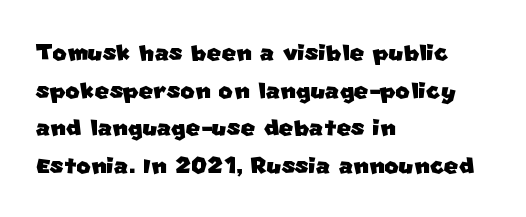
Q: Is the typeface a serif or a sans-serif typeface? A: Sans-serif.
Q: Is the text underlined? A: No.
Q: How is the paragraph aligned? A: Left-aligned.
Q: Is the spacing between letters normal or unusually wide? A: Normal.
Q: Width (condensed, normal, or wide)? A: Normal.
Q: Stroke contrast? A: Low.
Q: x-height? A: Large.
Q: Monospaced? A: No.
